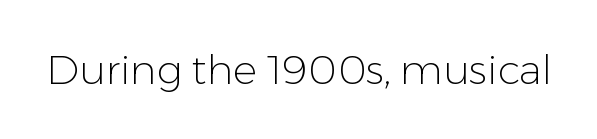
The image shows 41 px light sans-serif type, upright; set normal letter spacing, not underlined; low stroke contrast and a medium x-height.
